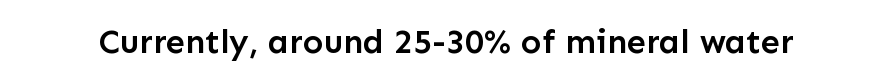
The image shows 34 px semibold sans-serif type, upright; set normal letter spacing, not underlined; low stroke contrast and a medium x-height.
